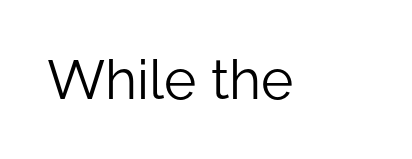
Q: Is the text bold? A: No.
Q: Is the text italic (slanted)? A: No, it is upright.
Q: Is the typeface a serif or a sans-serif typeface? A: Sans-serif.
Q: Is the text underlined? A: No.
Q: Is the spacing between letters normal or unusually wide? A: Normal.
Q: Width (condensed, normal, or wide)? A: Normal.
Q: Stroke contrast? A: Low.
Q: x-height? A: Medium.
Q: Monospaced? A: No.
